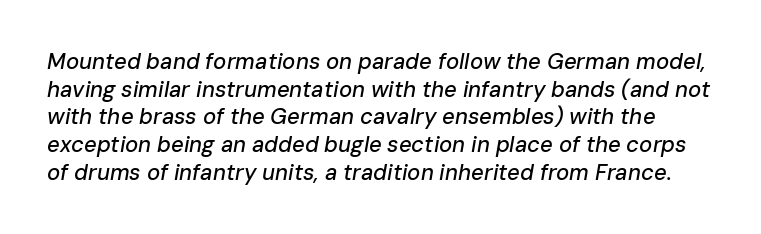
Q: Is the text italic (slanted)? A: Yes, it leans right by about 10 degrees.
Q: Is the text underlined? A: No.
Q: Is the spacing between letters normal or unusually wide? A: Normal.
Q: Is the spacing between lines tight, normal or loose? A: Normal.
